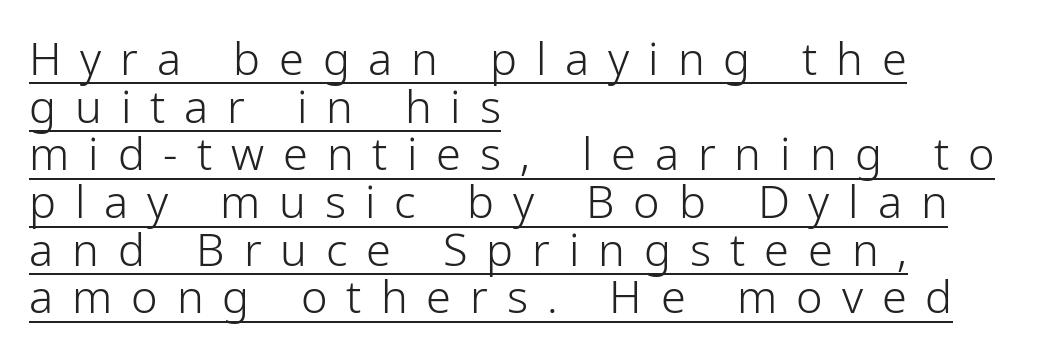
The font's upright variant was chosen for this text. The glyphs are accompanied by a horizontal stroke just below them. To sum up the face: it is a sans, with no serifs. The space between consecutive lines is stingy. Character widths vary here, with narrow letters taking less room than wide ones.
